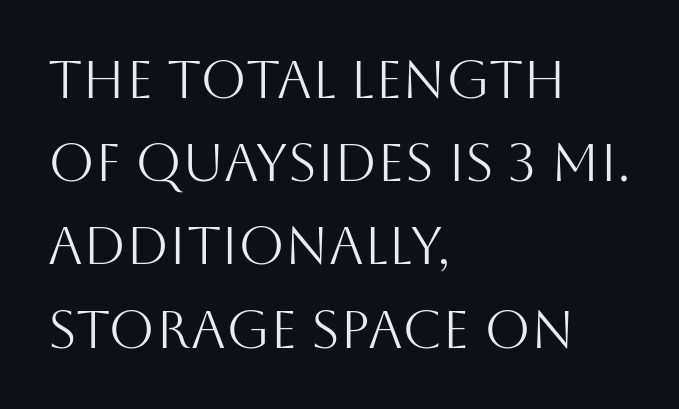
Q: Is the text bold? A: No.
Q: Is the text italic (slanted)? A: No, it is upright.
Q: Is the typeface a serif or a sans-serif typeface? A: Sans-serif.
Q: Is the text underlined? A: No.
Q: How is the paragraph aligned? A: Left-aligned.
Q: Is the spacing between letters normal or unusually wide? A: Normal.
Q: Is the spacing between lines tight, normal or loose? A: Normal.
Q: Width (condensed, normal, or wide)? A: Normal.
Q: Stroke contrast? A: Medium.
Q: x-height? A: Large.
Q: Monospaced? A: No.
